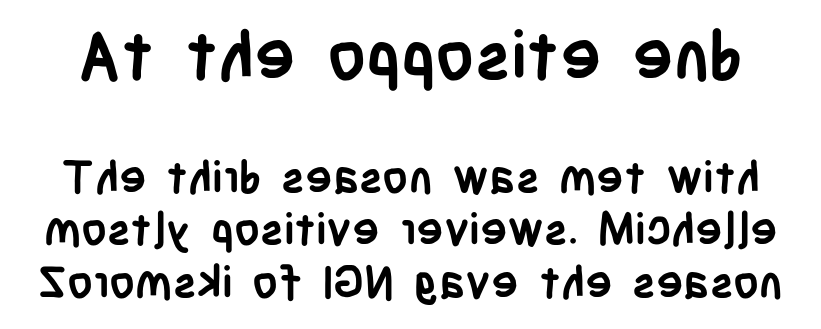
{"serif": "no", "italic": "no", "bold": "yes", "weight": "semibold", "width": "condensed", "stroke_contrast": "low", "x_height": "large", "monospaced": "no", "underline": "no", "line_spacing_ratio": 1.16, "letter_spacing": "normal", "letter_spacing_em": 0.0, "larger_block": "first", "size_ratio": 1.51, "glyph_px": 68}
